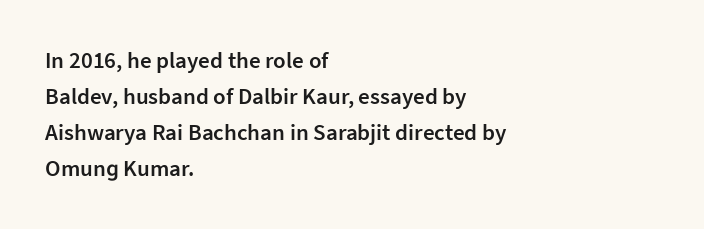
The image shows 23 px text type, upright; set left-aligned, normal line spacing (1.57x), normal letter spacing, not underlined.
